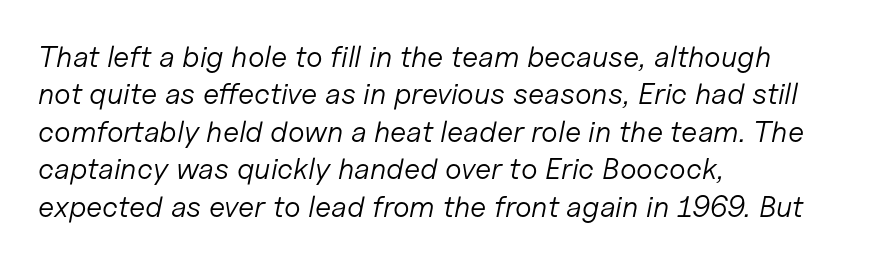
The text block is weighted toward the left margin, trailing off unevenly rightward. Just letters on the line, the space beneath them empty. Observe the ordinary spacing: letters are neighbours, not strangers. The passage shown is typed in a proportional face where columns would drift.
